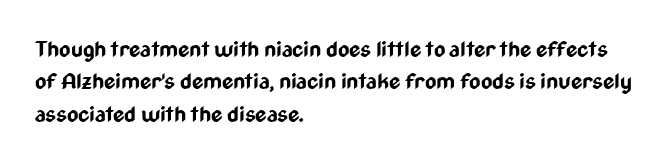
Q: Is the text bold? A: Yes.
Q: Is the text italic (slanted)? A: No, it is upright.
Q: Is the text underlined? A: No.
Q: How is the paragraph aligned? A: Left-aligned.
Q: Is the spacing between letters normal or unusually wide? A: Normal.
Q: Is the spacing between lines tight, normal or loose? A: Normal.
